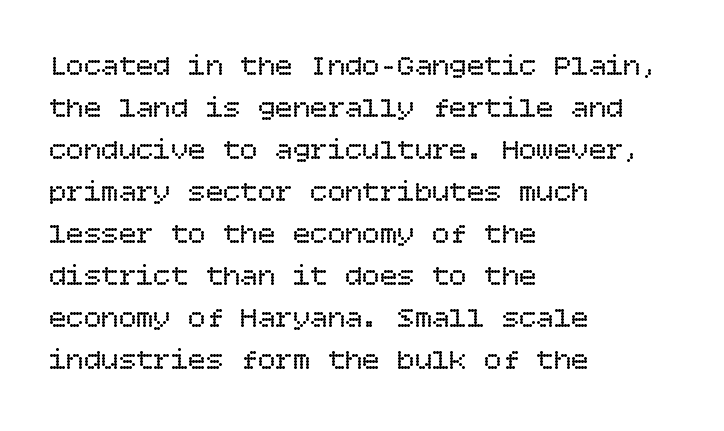
{"italic": "no", "bold": "no", "weight": "regular", "width": "normal", "stroke_contrast": "low", "x_height": "large", "underline": "no", "align": "left", "line_spacing": "normal", "line_spacing_ratio": 1.45, "letter_spacing": "normal", "letter_spacing_em": 0.0, "glyph_px": 29}
